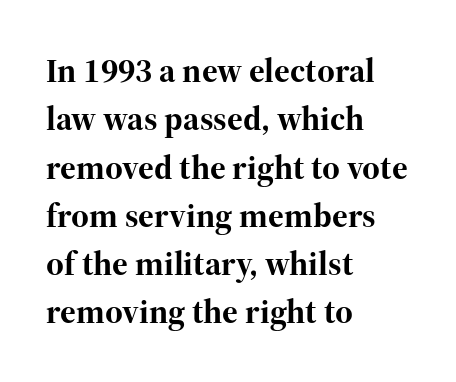
Q: Is the text bold? A: Yes.
Q: Is the text italic (slanted)? A: No, it is upright.
Q: Is the typeface a serif or a sans-serif typeface? A: Serif.
Q: Is the text underlined? A: No.
Q: How is the paragraph aligned? A: Left-aligned.
Q: Is the spacing between letters normal or unusually wide? A: Normal.
Q: Is the spacing between lines tight, normal or loose? A: Normal.
Q: Width (condensed, normal, or wide)? A: Normal.
Q: Stroke contrast? A: High.
Q: x-height? A: Medium.
Q: Monospaced? A: No.
